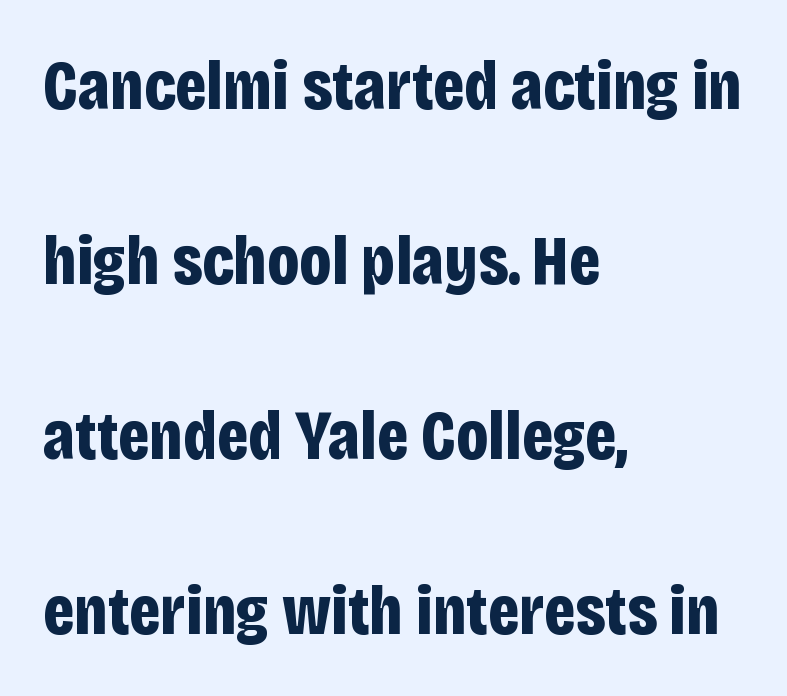
{"serif": "no", "italic": "no", "bold": "yes", "weight": "bold", "width": "condensed", "stroke_contrast": "low", "x_height": "large", "monospaced": "no", "underline": "no", "align": "left", "line_spacing": "loose", "line_spacing_ratio": 2.5, "letter_spacing": "normal", "letter_spacing_em": 0.0, "glyph_px": 70}
